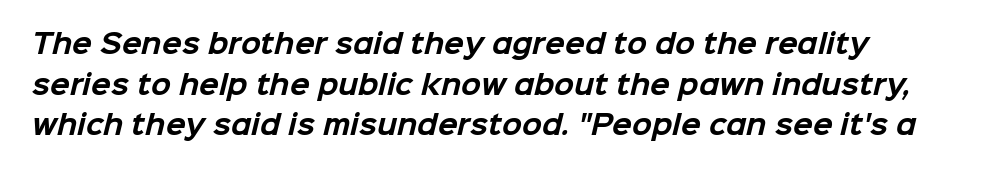
If you measured baseline to baseline, you'd find a middling distance. The tracking reads as untouched default to a designer's eye. The string is rendered with underlining switched off. Heavy, bold letterforms.
